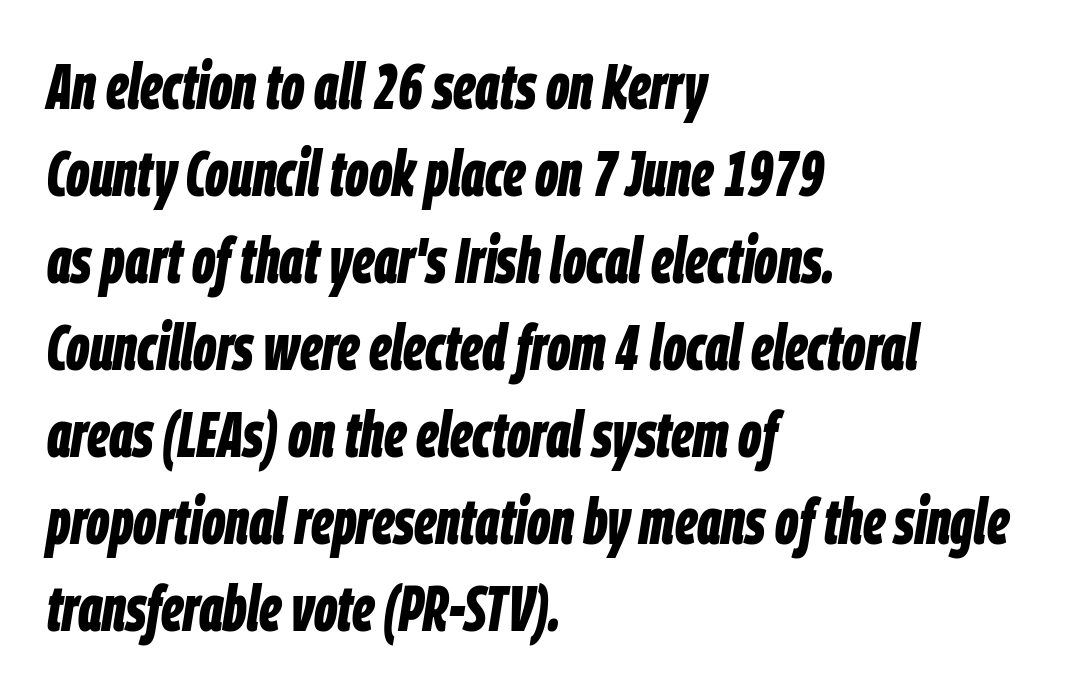
Yep, that's italic — everything's leaning. Has an underline been added? It has not. The sample has been set heavy, in full bold. Which margin do the lines hug? The left one — the right edge is uneven.
